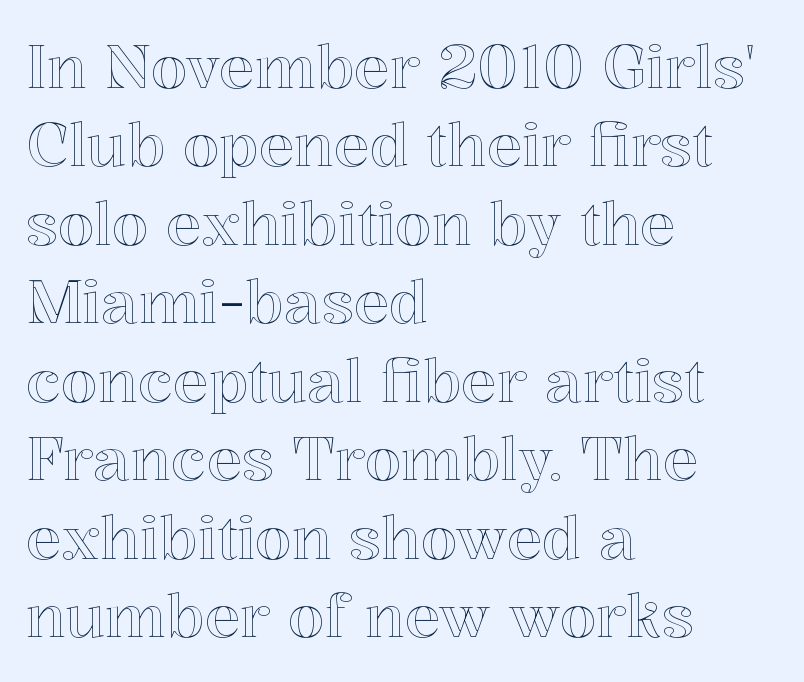
The image shows 59 px text type, upright; set left-aligned, normal line spacing (1.33x), normal letter spacing, not underlined; a medium x-height.
